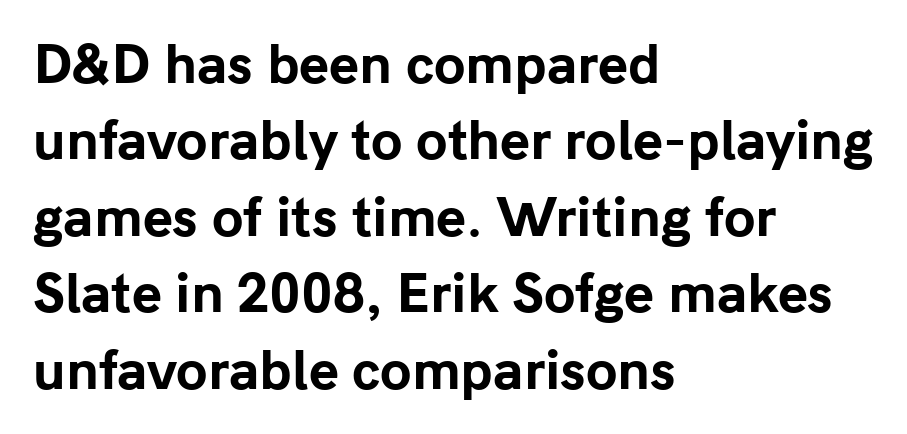
Quick note: not italic, upright. Think of a printed novel: that variable character pitch is what you see here. Rule under the text: the space is simply empty. How would I describe the line gaps? Plain and ordinary.
